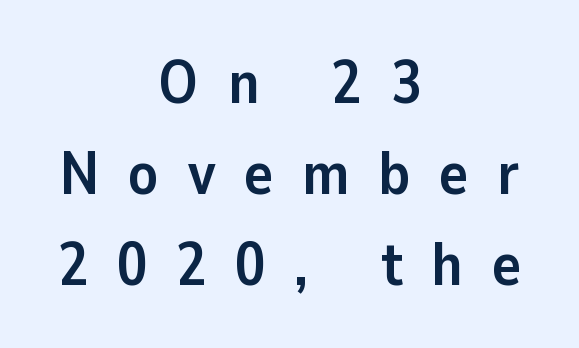
Q: Is the text bold? A: Yes.
Q: Is the text italic (slanted)? A: No, it is upright.
Q: Is the typeface a serif or a sans-serif typeface? A: Sans-serif.
Q: Is the text underlined? A: No.
Q: How is the paragraph aligned? A: Centered.
Q: Is the spacing between letters normal or unusually wide? A: Unusually wide.
Q: Is the spacing between lines tight, normal or loose? A: Normal.
Q: Width (condensed, normal, or wide)? A: Normal.
Q: Stroke contrast? A: Low.
Q: x-height? A: Medium.
Q: Monospaced? A: No.
